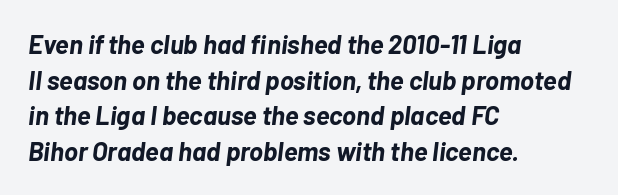
Q: Is the text bold? A: Yes.
Q: Is the text italic (slanted)? A: Yes, it leans right by about 7 degrees.
Q: Is the text underlined? A: No.
Q: How is the paragraph aligned? A: Left-aligned.
Q: Is the spacing between letters normal or unusually wide? A: Normal.
Q: Is the spacing between lines tight, normal or loose? A: Normal.
